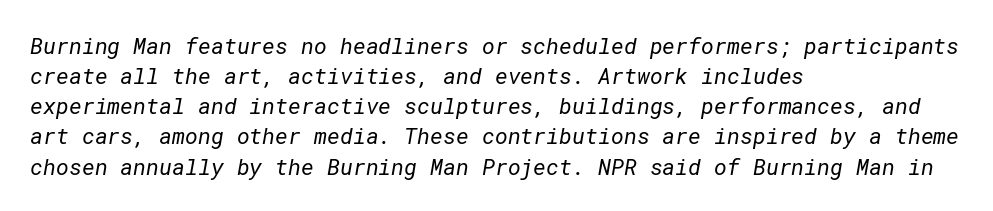
The characters are drawn with everyday or finer stroke widths. A typesetter would call this leading conventional body-copy spacing. Tracking value appears to be zero — textbook default spacing. The paragraph has a hard left edge and a soft right edge.
